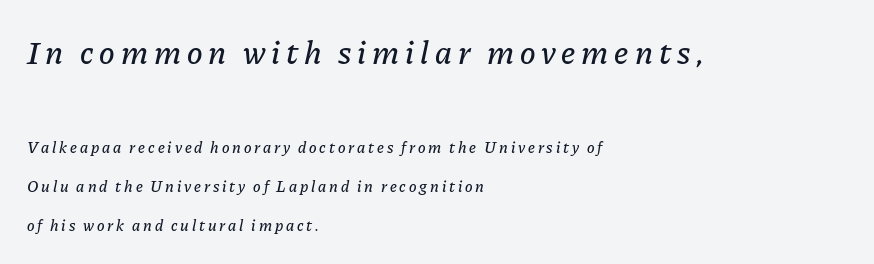
Q: Is the text italic (slanted)? A: Yes, it leans right by about 11 degrees.
Q: Is the text underlined? A: No.
Q: How is the paragraph aligned? A: Left-aligned.
Q: Is the spacing between lines tight, normal or loose? A: Loose.
Q: Which block of text is set in a larger size, the first (top) or the second (bottom)? A: The first (top) one.
Q: Width (condensed, normal, or wide)? A: Normal.
Q: Stroke contrast? A: Low.
Q: x-height? A: Medium.
Q: Monospaced? A: No.
